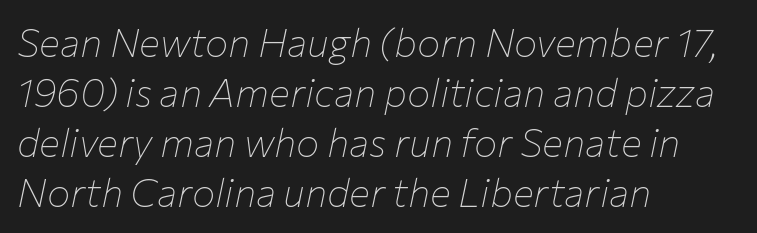
Quick note: interline space is typical. Which margin do the lines hug? The left one — the right edge is uneven. The passage shown is typed in a proportional face where columns would drift. The horizontal fit of the characters is conventional and even. Italic: yes, the glyphs are oblique. Weight class: somewhere from thin through regular.
